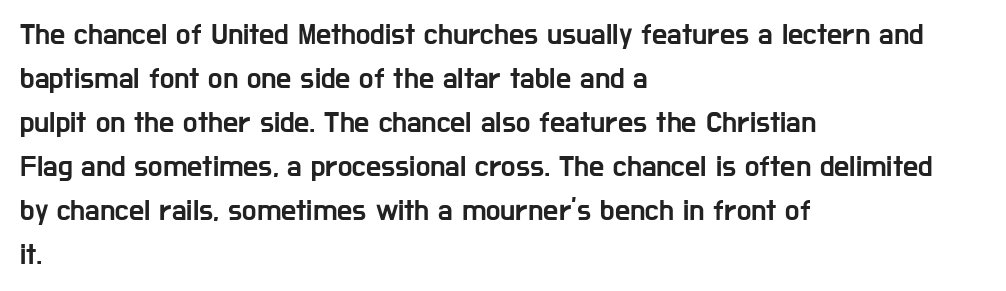
{"serif": "no", "italic": "no", "width": "condensed", "stroke_contrast": "low", "x_height": "medium", "monospaced": "no", "underline": "no", "align": "left", "line_spacing": "normal", "line_spacing_ratio": 1.47, "letter_spacing": "normal", "letter_spacing_em": 0.0, "glyph_px": 30}
